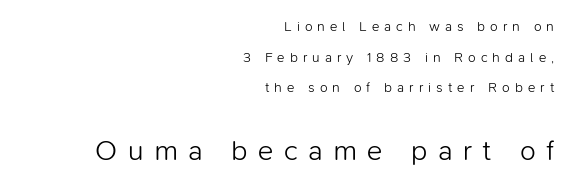
Q: Is the text bold? A: No.
Q: Is the text italic (slanted)? A: No, it is upright.
Q: Is the typeface a serif or a sans-serif typeface? A: Sans-serif.
Q: Is the text underlined? A: No.
Q: How is the paragraph aligned? A: Right-aligned.
Q: Is the spacing between letters normal or unusually wide? A: Unusually wide.
Q: Is the spacing between lines tight, normal or loose? A: Loose.
Q: Which block of text is set in a larger size, the first (top) or the second (bottom)? A: The second (bottom) one.
Q: Width (condensed, normal, or wide)? A: Normal.
Q: Stroke contrast? A: Low.
Q: x-height? A: Medium.
Q: Monospaced? A: No.
